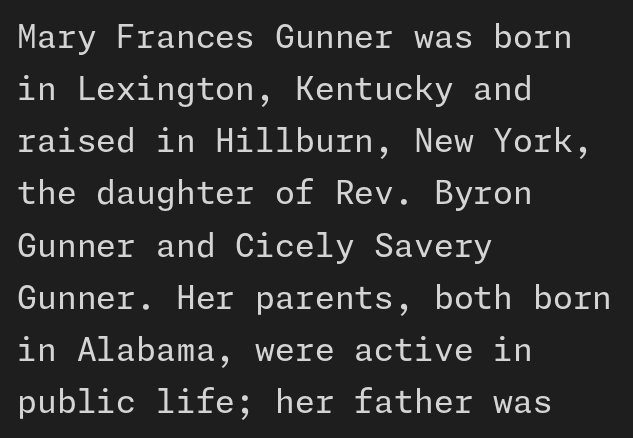
Q: Is the text bold? A: No.
Q: Is the text italic (slanted)? A: No, it is upright.
Q: Is the typeface a serif or a sans-serif typeface? A: Sans-serif.
Q: Is the text underlined? A: No.
Q: How is the paragraph aligned? A: Left-aligned.
Q: Is the spacing between letters normal or unusually wide? A: Normal.
Q: Is the spacing between lines tight, normal or loose? A: Normal.
Q: Width (condensed, normal, or wide)? A: Normal.
Q: Stroke contrast? A: Low.
Q: x-height? A: Medium.
